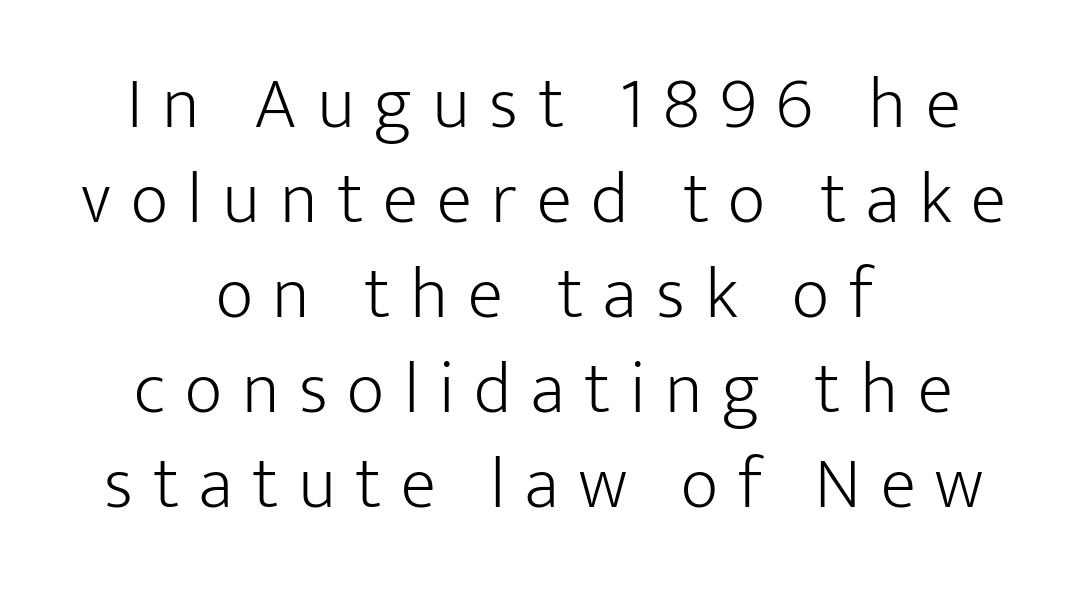
The weight would be labelled regular, book, light, or lighter still. Descenders hang freely into open space. A student would call this center alignment; a typographer would say set centered. Loose tracking; the words dissolve into strings of separated letters.
